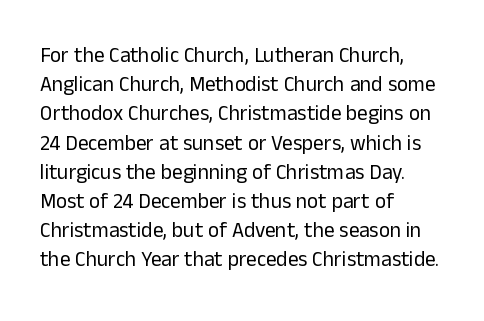
Q: Is the text bold? A: No.
Q: Is the text italic (slanted)? A: No, it is upright.
Q: Is the text underlined? A: No.
Q: How is the paragraph aligned? A: Left-aligned.
Q: Is the spacing between letters normal or unusually wide? A: Normal.
Q: Is the spacing between lines tight, normal or loose? A: Normal.
